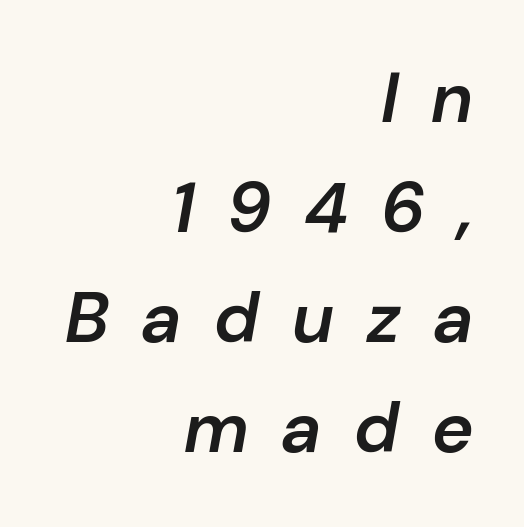
The image shows 71 px semibold type, italic (leaning right); set right-aligned, normal line spacing (1.55x), unusually wide letter spacing (+0.46 em), not underlined; low stroke contrast and a medium x-height.
